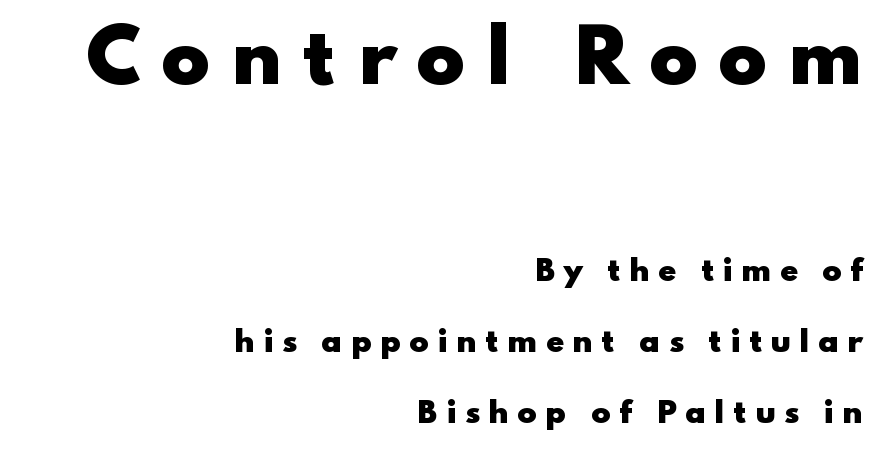
Q: Is the text bold? A: Yes.
Q: Is the text italic (slanted)? A: No, it is upright.
Q: Is the typeface a serif or a sans-serif typeface? A: Sans-serif.
Q: Is the text underlined? A: No.
Q: How is the paragraph aligned? A: Right-aligned.
Q: Is the spacing between letters normal or unusually wide? A: Unusually wide.
Q: Is the spacing between lines tight, normal or loose? A: Loose.
Q: Which block of text is set in a larger size, the first (top) or the second (bottom)? A: The first (top) one.
Q: Width (condensed, normal, or wide)? A: Wide.
Q: Stroke contrast? A: Low.
Q: x-height? A: Small.
Q: Monospaced? A: No.
